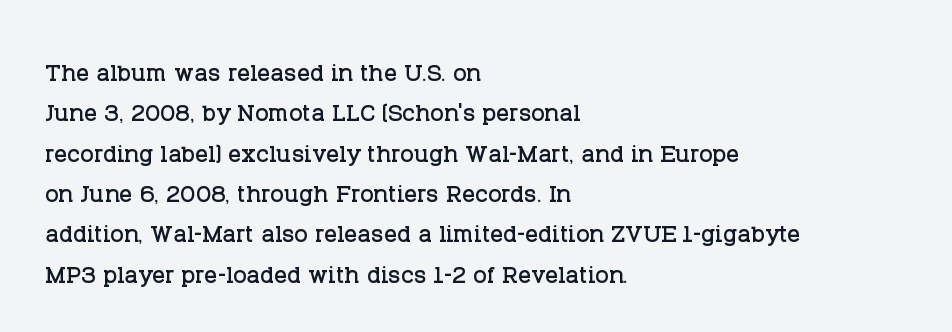
One-word summary of the alignment: left. Quick note: interline space is typical. Tall strokes in this sample are plumb rather than angled. The type is set solid horizontally, with unmodified tracking. This rendering employs a face with finishing strokes, i.e., a serif. Clear beneath every line of the passage.
